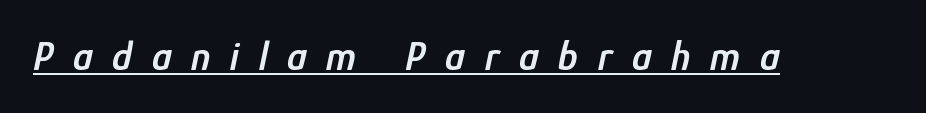
Q: Is the text bold? A: Semi-bold.
Q: Is the text italic (slanted)? A: Yes, it leans right by about 12 degrees.
Q: Is the text underlined? A: Yes.
Q: Is the spacing between letters normal or unusually wide? A: Unusually wide.
Q: Width (condensed, normal, or wide)? A: Condensed.
Q: Stroke contrast? A: Low.
Q: x-height? A: Medium.
Q: Monospaced? A: No.
